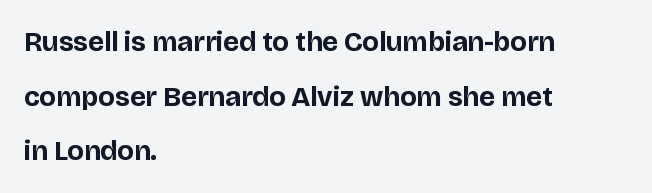
{"serif": "no", "italic": "no", "bold": "yes", "weight": "bold", "width": "normal", "stroke_contrast": "low", "x_height": "large", "monospaced": "no", "underline": "no", "align": "left", "line_spacing": "loose", "line_spacing_ratio": 1.95, "letter_spacing": "normal", "letter_spacing_em": 0.0, "glyph_px": 28}
